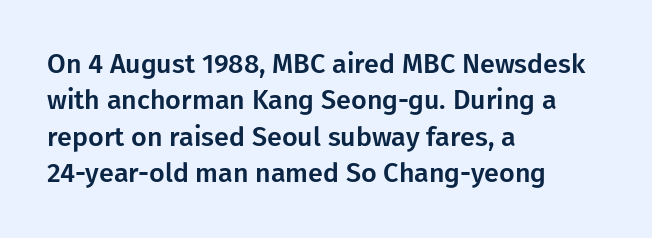
Q: Is the text italic (slanted)? A: No, it is upright.
Q: Is the text underlined? A: No.
Q: How is the paragraph aligned? A: Left-aligned.
Q: Is the spacing between letters normal or unusually wide? A: Normal.
Q: Is the spacing between lines tight, normal or loose? A: Normal.
